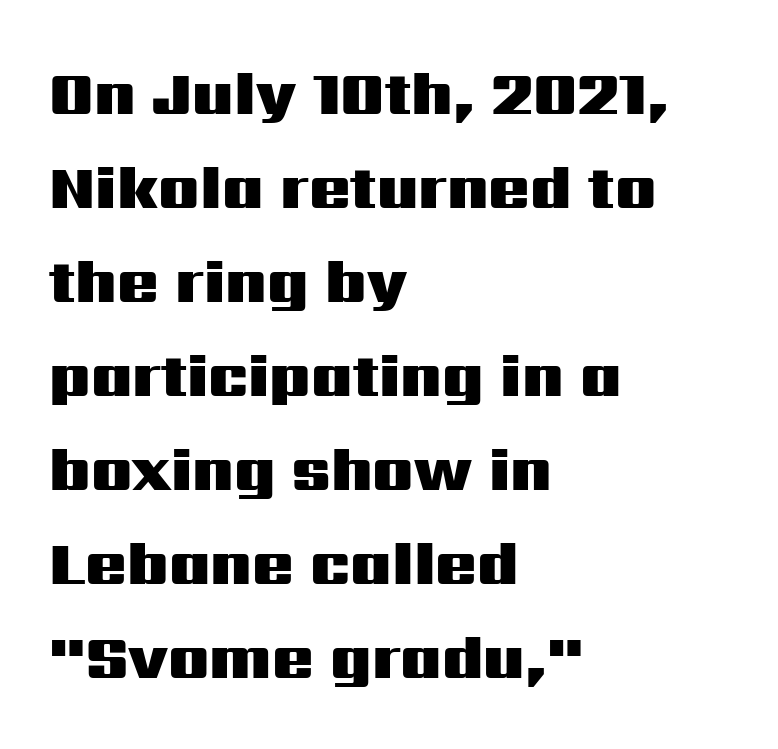
Q: Is the text bold? A: Yes.
Q: Is the text italic (slanted)? A: No, it is upright.
Q: Is the typeface a serif or a sans-serif typeface? A: Sans-serif.
Q: Is the text underlined? A: No.
Q: How is the paragraph aligned? A: Left-aligned.
Q: Is the spacing between letters normal or unusually wide? A: Normal.
Q: Is the spacing between lines tight, normal or loose? A: Normal.
Q: Width (condensed, normal, or wide)? A: Wide.
Q: Stroke contrast? A: Medium.
Q: x-height? A: Medium.
Q: Monospaced? A: No.
